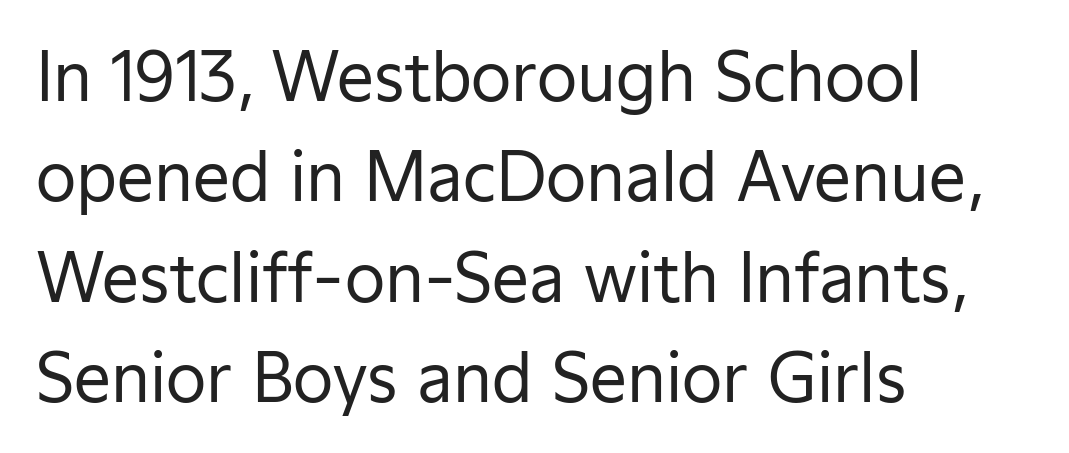
{"serif": "no", "italic": "no", "bold": "no", "weight": "regular", "width": "normal", "stroke_contrast": "low", "x_height": "medium", "monospaced": "no", "underline": "no", "align": "left", "line_spacing": "normal", "line_spacing_ratio": 1.52, "letter_spacing": "normal", "letter_spacing_em": 0.0, "glyph_px": 66}
